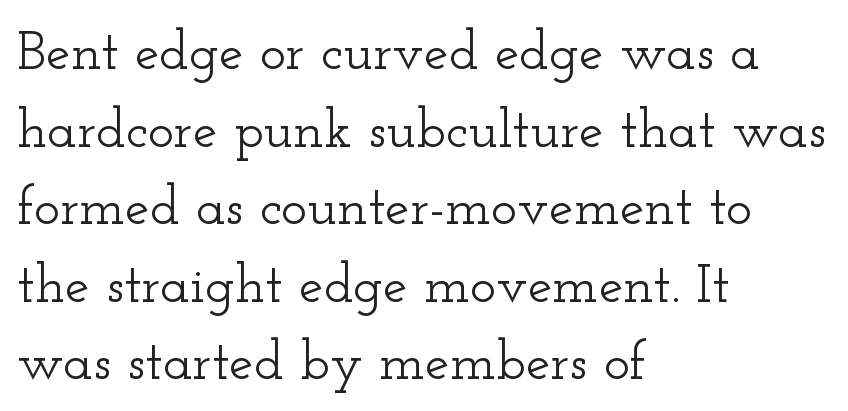
{"serif": "yes", "italic": "no", "width": "wide", "stroke_contrast": "low", "x_height": "small", "monospaced": "no", "underline": "no", "align": "left", "line_spacing": "normal", "line_spacing_ratio": 1.41, "letter_spacing": "normal", "letter_spacing_em": 0.0, "glyph_px": 55}
